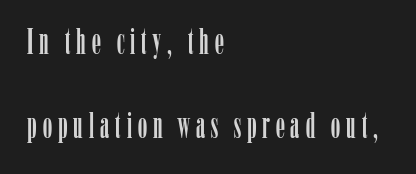
The face used here is seriffed, in the tradition of book romans. No word sits above an underline. These lines stand farther apart than default settings would place them. The ragged edge is on the right, which tells us the setting is flush left.
